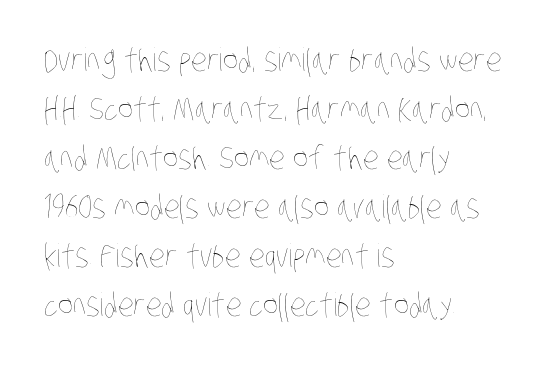
Q: Is the text bold? A: No.
Q: Is the text underlined? A: No.
Q: How is the paragraph aligned? A: Left-aligned.
Q: Is the spacing between letters normal or unusually wide? A: Normal.
Q: Is the spacing between lines tight, normal or loose? A: Normal.
Q: Width (condensed, normal, or wide)? A: Condensed.
Q: Stroke contrast? A: Low.
Q: x-height? A: Large.
Q: Monospaced? A: No.
